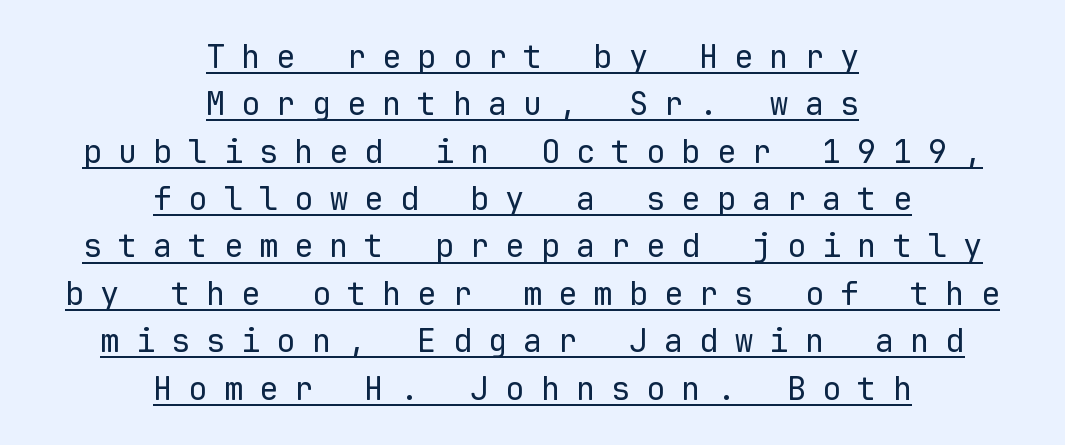
{"serif": "no", "italic": "no", "bold": "no", "weight": "regular", "width": "normal", "stroke_contrast": "low", "x_height": "medium", "monospaced": "yes", "underline": "yes", "align": "center", "line_spacing": "normal", "line_spacing_ratio": 1.48, "letter_spacing": "wide", "letter_spacing_em": 0.5, "glyph_px": 32}
